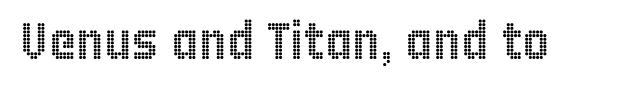
Q: Is the text italic (slanted)? A: No, it is upright.
Q: Is the text underlined? A: No.
Q: Is the spacing between letters normal or unusually wide? A: Normal.
Q: Width (condensed, normal, or wide)? A: Condensed.
Q: x-height? A: Large.
Q: Monospaced? A: No.
